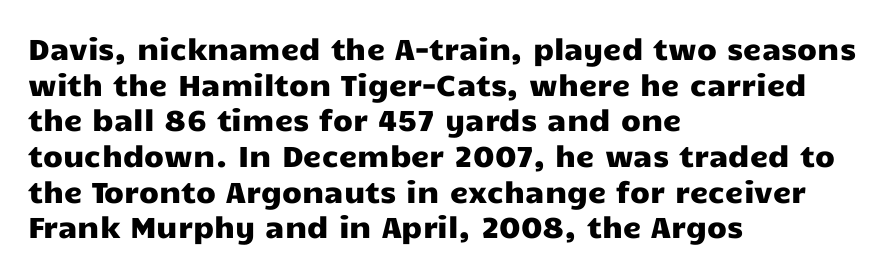
The passage is arranged the way most books set body copy — flush left. Students, note that the glyphs here touch the page at normal intervals. Are there feet on the stems? There aren't — it's a sans. These lines are rendered in a variable-pitch font. Check under the words: just untouched page.
